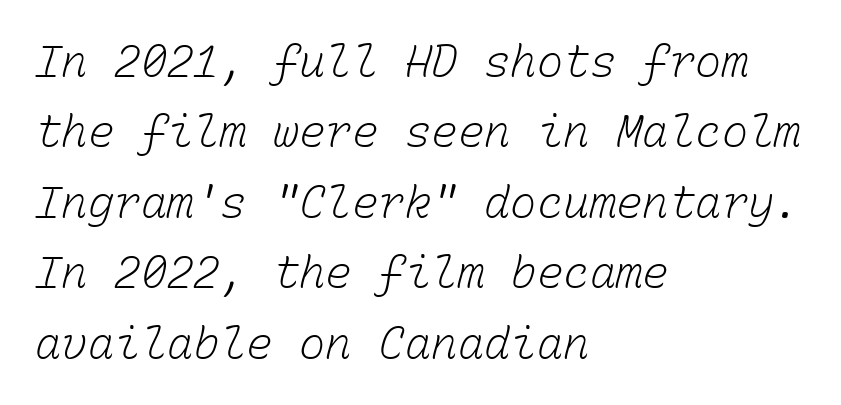
{"bold": "no", "weight": "light", "width": "normal", "stroke_contrast": "low", "x_height": "medium", "monospaced": "yes", "underline": "no", "align": "left", "line_spacing": "normal", "line_spacing_ratio": 1.6, "letter_spacing": "normal", "letter_spacing_em": 0.0, "glyph_px": 44}
